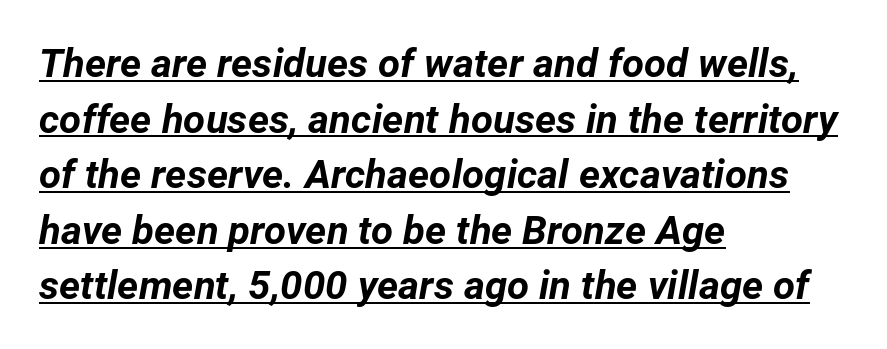
Q: Is the text bold? A: Yes.
Q: Is the text italic (slanted)? A: Yes, it leans right by about 12 degrees.
Q: Is the text underlined? A: Yes.
Q: How is the paragraph aligned? A: Left-aligned.
Q: Is the spacing between letters normal or unusually wide? A: Normal.
Q: Is the spacing between lines tight, normal or loose? A: Normal.
Q: Width (condensed, normal, or wide)? A: Normal.
Q: Stroke contrast? A: Low.
Q: x-height? A: Medium.
Q: Monospaced? A: No.
